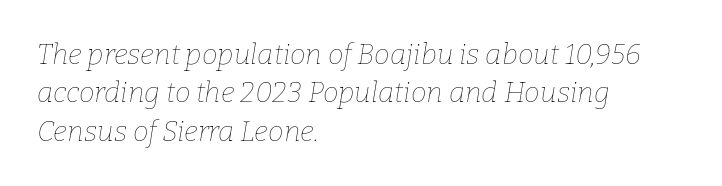
Q: Is the text bold? A: No.
Q: Is the text italic (slanted)? A: Yes, it leans right by about 9 degrees.
Q: Is the text underlined? A: No.
Q: How is the paragraph aligned? A: Left-aligned.
Q: Is the spacing between letters normal or unusually wide? A: Normal.
Q: Is the spacing between lines tight, normal or loose? A: Normal.
Q: Width (condensed, normal, or wide)? A: Normal.
Q: Stroke contrast? A: Low.
Q: x-height? A: Medium.
Q: Monospaced? A: No.
